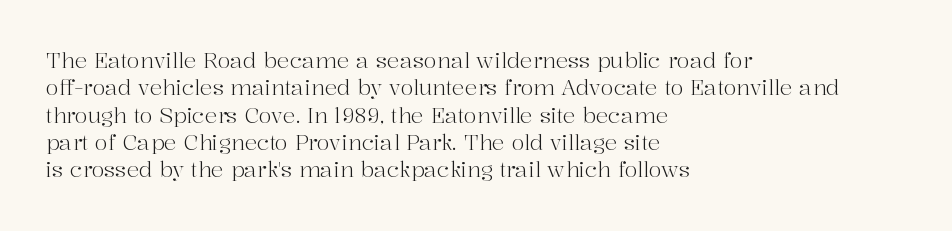
{"italic": "no", "bold": "no", "underline": "no", "align": "left", "line_spacing": "normal", "line_spacing_ratio": 1.3, "letter_spacing": "normal", "letter_spacing_em": 0.0, "glyph_px": 21}
